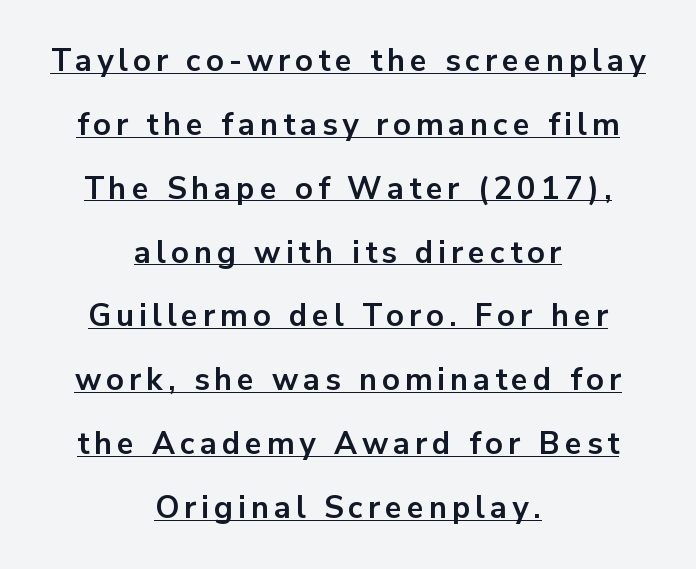
The image shows 31 px bold sans-serif type, upright; set centered, loose line spacing (2.06x), underlined; low stroke contrast and a medium x-height.
